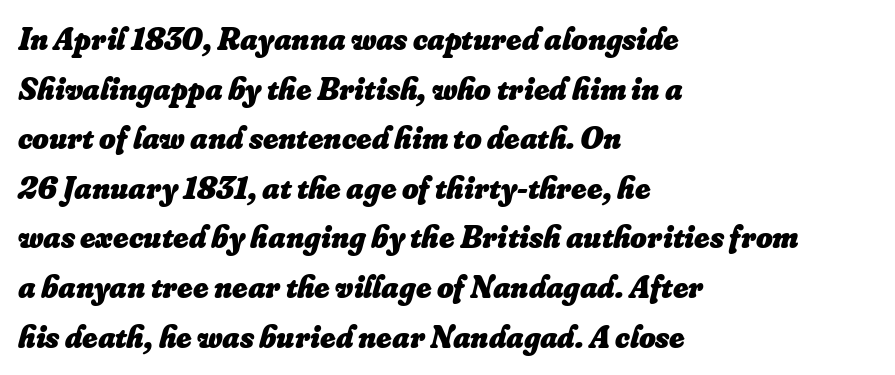
Regarding leading, the lines here are spaced in the standard way. Spacing verdict: proportional, widths tailored to each character. Style check: oblique. The horizontal fit of the characters is conventional and even. Underlining? Definitely not there.
